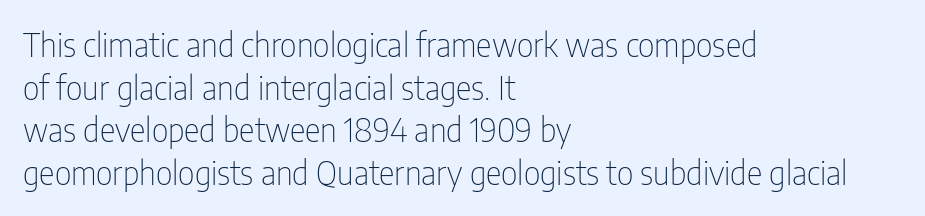
The image shows 33 px thin, condensed sans-serif type, upright; set left-aligned, normal line spacing (1.29x), normal letter spacing, not underlined; low stroke contrast and a medium x-height.
